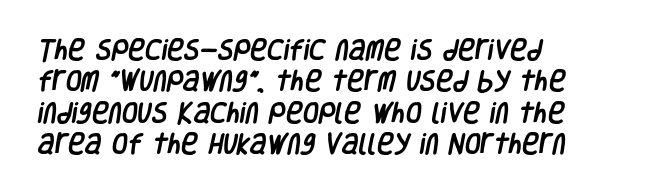
Students, note that the glyphs here touch the page at normal intervals. Rule under the text: the space is simply empty. Summary of vertical rhythm: regular, with standard interline spacing. Horizontally, the lines are justified to the leading edge only.
